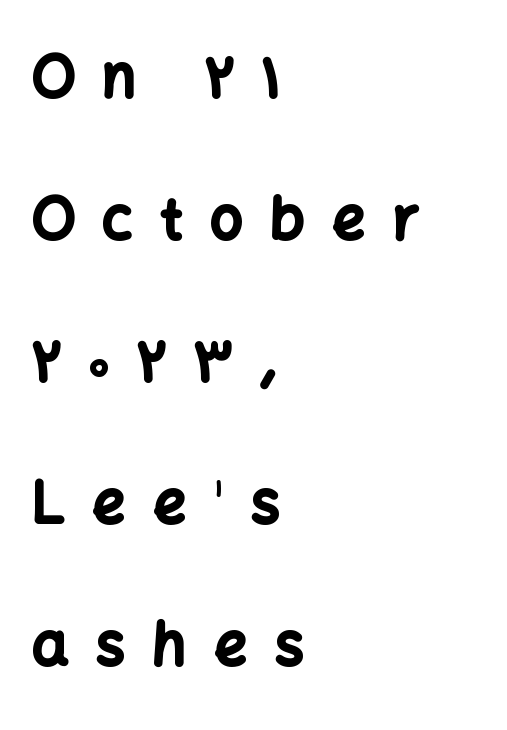
Q: Is the text bold? A: Yes.
Q: Is the text italic (slanted)? A: No, it is upright.
Q: Is the typeface a serif or a sans-serif typeface? A: Sans-serif.
Q: Is the text underlined? A: No.
Q: How is the paragraph aligned? A: Left-aligned.
Q: Is the spacing between letters normal or unusually wide? A: Unusually wide.
Q: Is the spacing between lines tight, normal or loose? A: Loose.
Q: Width (condensed, normal, or wide)? A: Normal.
Q: Stroke contrast? A: Low.
Q: x-height? A: Medium.
Q: Monospaced? A: No.
